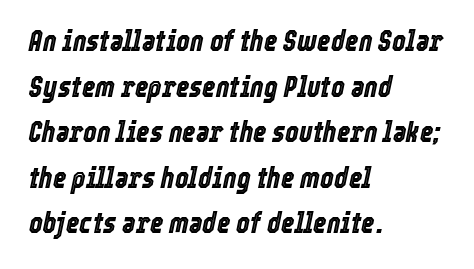
The image shows 29 px condensed type, italic (leaning right); set left-aligned, normal line spacing (1.57x), normal letter spacing, not underlined; a medium x-height.
